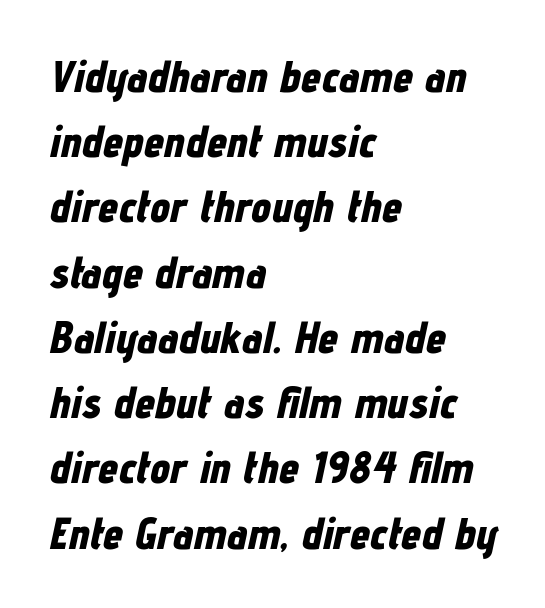
Regarding leading, the lines here are spaced in the standard way. Tall strokes in this sample are angled rather than plumb. Alignment: flush left. The letters advance in unequal steps, a hallmark of proportional type. Spacing between characters is what you'd get straight out of the box.
